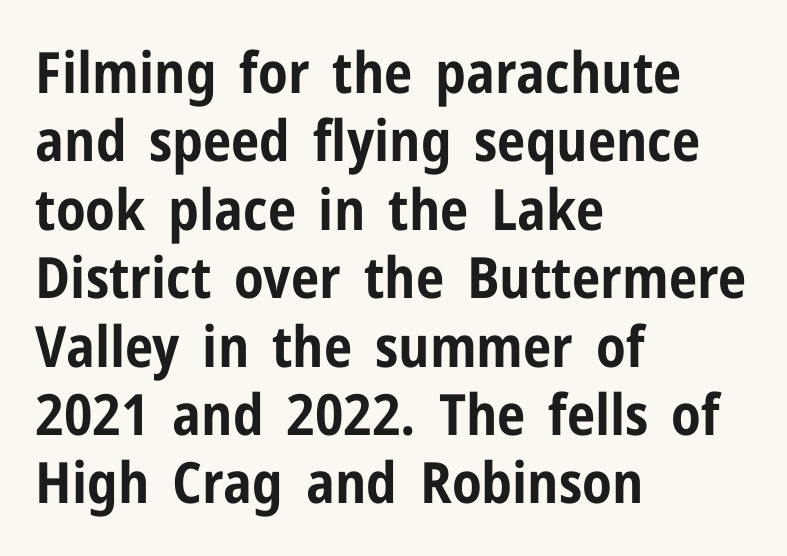
Letter spacing: default. The strokes are fattened all the way to bold. Proportional: the letters do not fall into vertical columns. Horizontally, the lines are justified to the leading edge only. Check the space under the baseline: it is left empty. Italic: no, the glyphs are upright roman.
